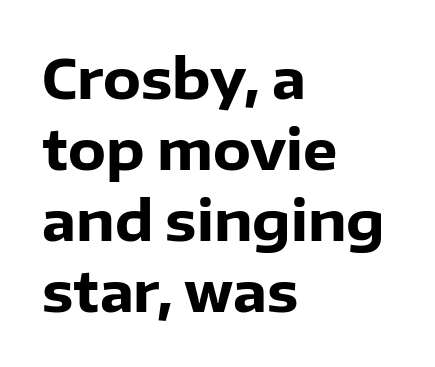
{"serif": "no", "italic": "no", "bold": "yes", "weight": "heavy", "width": "normal", "stroke_contrast": "low", "x_height": "medium", "monospaced": "no", "underline": "no", "align": "left", "line_spacing": "normal", "line_spacing_ratio": 1.29, "letter_spacing": "normal", "letter_spacing_em": 0.0, "glyph_px": 55}
